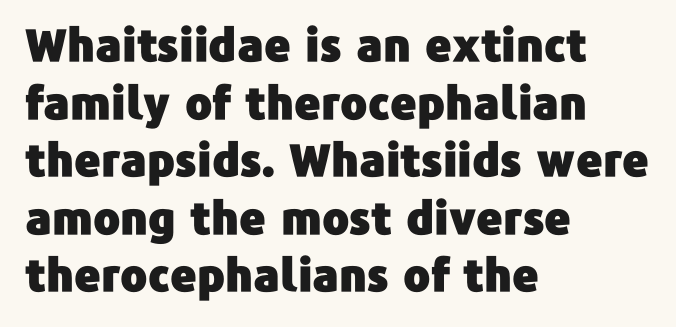
The image shows 45 px sans-serif type, upright; set left-aligned, normal line spacing (1.28x), normal letter spacing, not underlined; low stroke contrast and a medium x-height.
